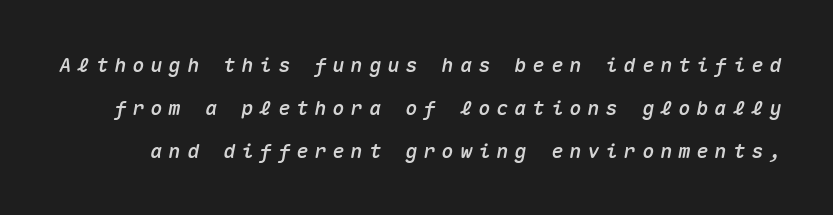
The text carries the slant typical of an italic or oblique font. What stands out about the letter spacing? Its width — letters are far apart. A bare baseline throughout the passage. Summary of vertical rhythm: relaxed, with wide interline spacing.
